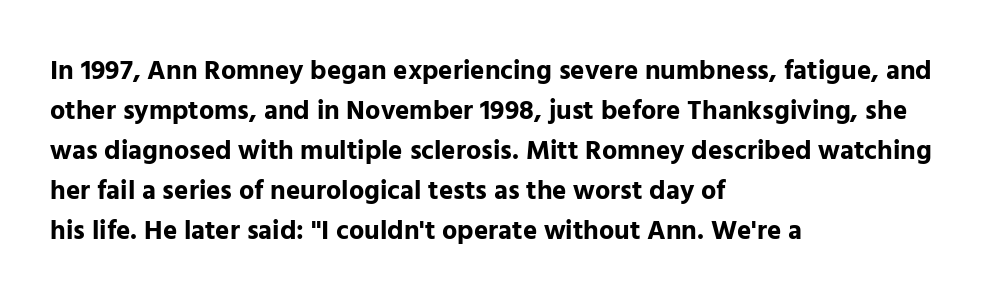
{"italic": "no", "bold": "yes", "underline": "no", "align": "left", "line_spacing": "normal", "line_spacing_ratio": 1.48, "letter_spacing": "normal", "letter_spacing_em": 0.0, "glyph_px": 27}
